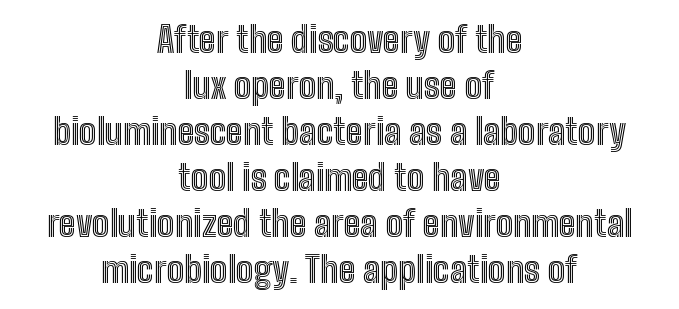
{"italic": "no", "width": "condensed", "x_height": "medium", "monospaced": "no", "underline": "no", "align": "center", "line_spacing": "normal", "line_spacing_ratio": 1.28, "letter_spacing": "normal", "letter_spacing_em": 0.0, "glyph_px": 36}
